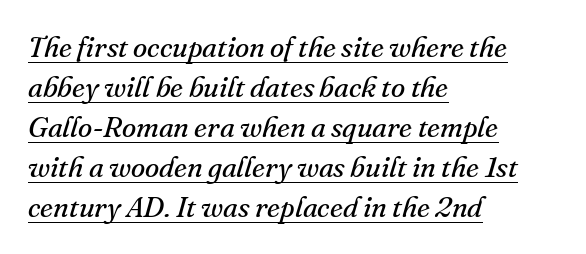
The image shows 29 px regular-weight serif type, italic (leaning right); set left-aligned, normal line spacing (1.38x), normal letter spacing, underlined; medium stroke contrast and a small x-height.
